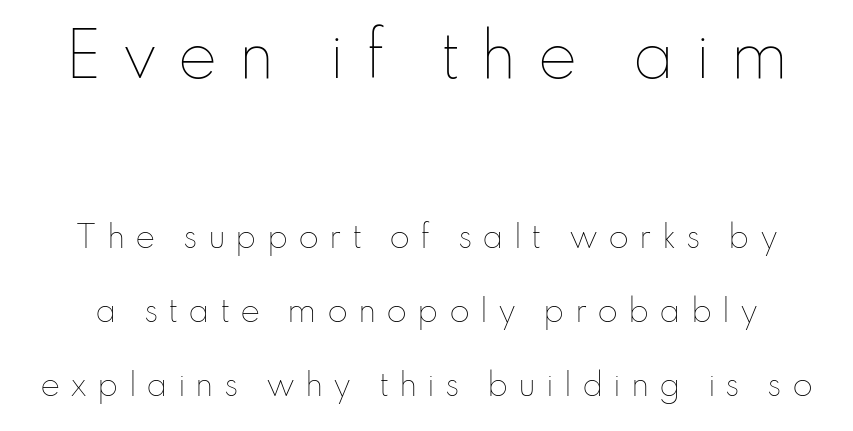
Q: Is the text bold? A: No.
Q: Is the text italic (slanted)? A: No, it is upright.
Q: Is the text underlined? A: No.
Q: Is the spacing between letters normal or unusually wide? A: Unusually wide.
Q: Is the spacing between lines tight, normal or loose? A: Loose.
Q: Which block of text is set in a larger size, the first (top) or the second (bottom)? A: The first (top) one.
Q: Width (condensed, normal, or wide)? A: Normal.
Q: Stroke contrast? A: Low.
Q: x-height? A: Small.
Q: Monospaced? A: No.
